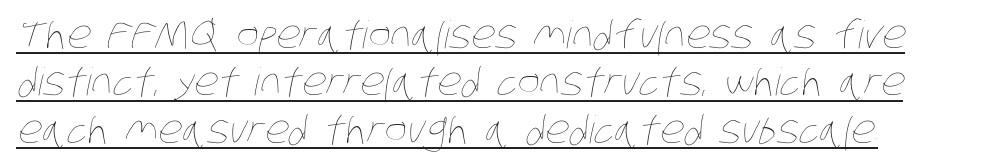
The face looks like a standard text weight, possibly lighter. Every word sits above its own underline. This sample has the flowing, uneven cadence of proportional lettering. How would I describe the line gaps? Plain and ordinary. Spacing between characters is what you'd get straight out of the box.
